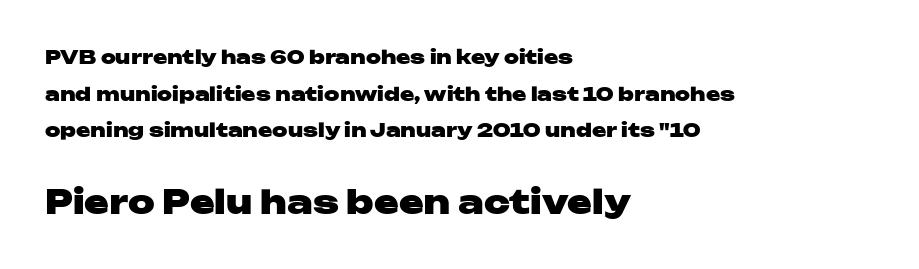
This sample uses an upright cut, with every glyph sitting square on the baseline. Which margin do the lines hug? The left one — the right edge is uneven. How would I describe the line gaps? Wide and relaxed. Small over large — that's the arrangement of the two blocks here. What stands out about the letter spacing? Nothing — it is the standard amount. The face used here is proportionally spaced, like ordinary book or web type.
